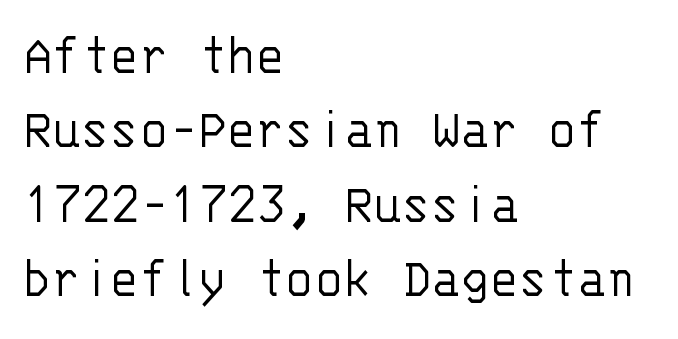
{"serif": "no", "italic": "no", "bold": "no", "weight": "light", "width": "normal", "stroke_contrast": "low", "x_height": "large", "monospaced": "yes", "underline": "no", "align": "left", "line_spacing_ratio": 1.24, "letter_spacing": "normal", "letter_spacing_em": 0.0, "glyph_px": 60}
